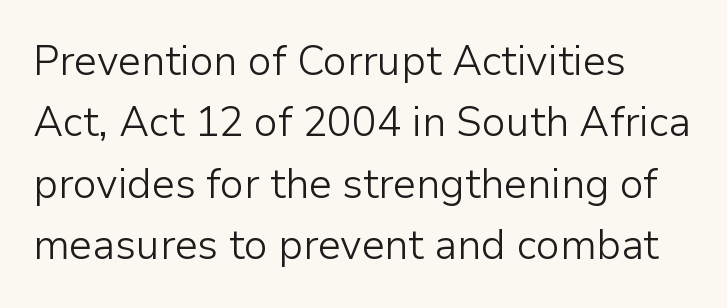
{"serif": "no", "italic": "no", "bold": "no", "weight": "light", "width": "normal", "stroke_contrast": "low", "x_height": "medium", "monospaced": "no", "underline": "no", "align": "left", "line_spacing": "normal", "line_spacing_ratio": 1.5, "letter_spacing": "normal", "letter_spacing_em": 0.0, "glyph_px": 41}
